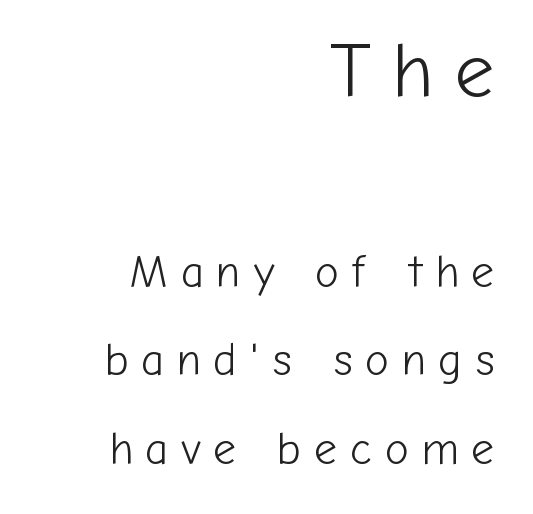
Q: Is the text bold? A: No.
Q: Is the text italic (slanted)? A: No, it is upright.
Q: Is the typeface a serif or a sans-serif typeface? A: Sans-serif.
Q: Is the text underlined? A: No.
Q: How is the paragraph aligned? A: Right-aligned.
Q: Is the spacing between letters normal or unusually wide? A: Unusually wide.
Q: Is the spacing between lines tight, normal or loose? A: Loose.
Q: Which block of text is set in a larger size, the first (top) or the second (bottom)? A: The first (top) one.
Q: Width (condensed, normal, or wide)? A: Normal.
Q: Stroke contrast? A: Low.
Q: x-height? A: Medium.
Q: Monospaced? A: No.
